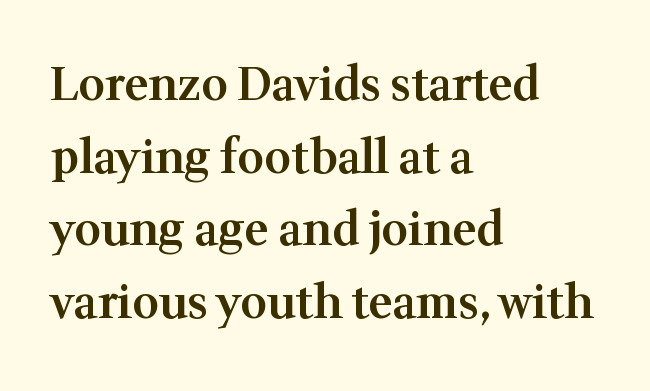
The axis of the letterforms is exactly vertical. This sample has the flowing, uneven cadence of proportional lettering. The typesetting leans somewhat heavy: a semibold. Descender tails drop into unmarked territory. These lines sit exactly where default settings would place them.
